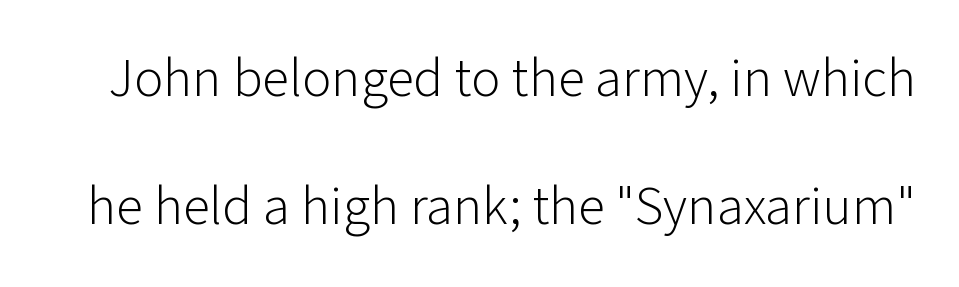
{"serif": "no", "italic": "no", "bold": "no", "weight": "light", "width": "normal", "stroke_contrast": "low", "x_height": "medium", "monospaced": "no", "underline": "no", "line_spacing": "loose", "line_spacing_ratio": 2.32, "letter_spacing": "normal", "letter_spacing_em": 0.0, "glyph_px": 55}
